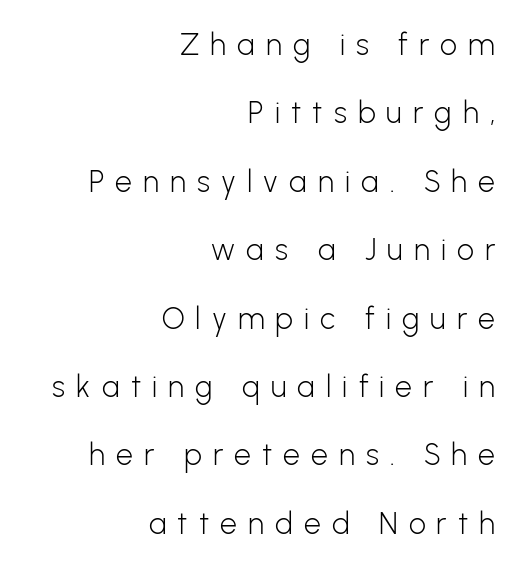
Plain, unruled lines of type. Grotesque or geometric, the face here clearly has no serifs. The letters stand straight up with perfectly vertical stems. Each line ends at the same right margin while the left side varies. Characters follow at a spacing far wider than the type designer built in. These lines stand farther apart than default settings would place them.
